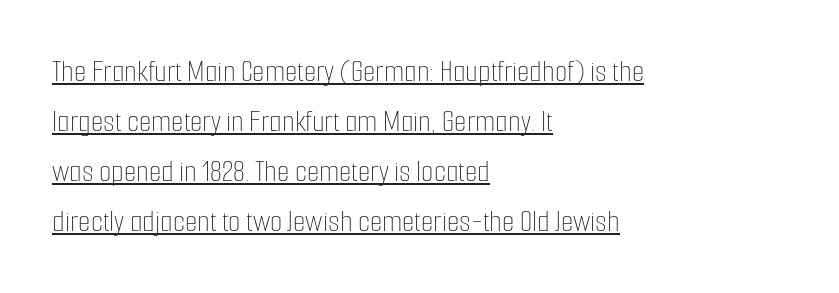
Q: Is the text bold? A: No.
Q: Is the text italic (slanted)? A: No, it is upright.
Q: Is the text underlined? A: Yes.
Q: How is the paragraph aligned? A: Left-aligned.
Q: Is the spacing between letters normal or unusually wide? A: Normal.
Q: Is the spacing between lines tight, normal or loose? A: Normal.
Q: Width (condensed, normal, or wide)? A: Condensed.
Q: Stroke contrast? A: Low.
Q: x-height? A: Medium.
Q: Monospaced? A: No.
